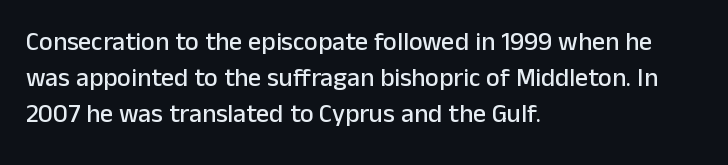
A typesetter would mark this as roman, not italic. Every row of glyphs begins at an identical x-position on the left. Descenders are the only things crossing below the line. Horizontal bands of white between lines are of average thickness.
